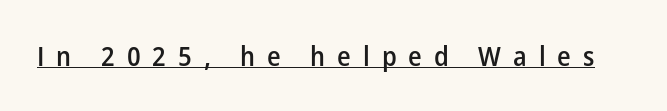
Does a line run under the words? Yes, clearly. How heavy is the stroke? Medium-heavy — a semibold, shy of bold. Substantial extra tracking has been applied to these lines. The type sits square on the baseline with zero lean.
